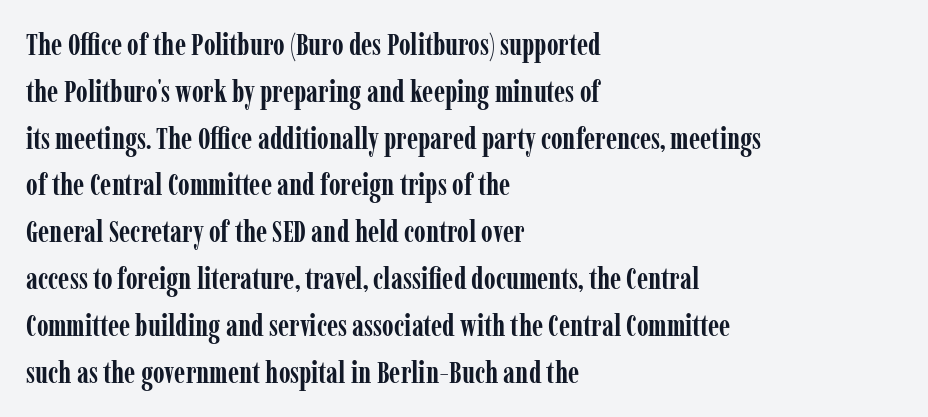
The face used here is seriffed, in the tradition of book romans. Emphasis by weight is at full strength: bold. Which margin do the lines hug? The left one — the right edge is uneven. The words here are not underlined. The letters stand upright; this is a roman face. Here the designer chose a conventional face with non-uniform glyph widths.
